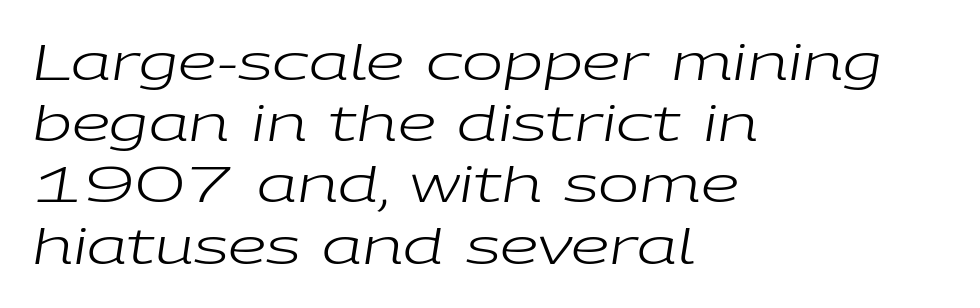
The image shows 49 px regular-weight, wide type, italic (leaning right); set left-aligned, normal line spacing (1.25x), normal letter spacing, not underlined; low stroke contrast and a medium x-height.
